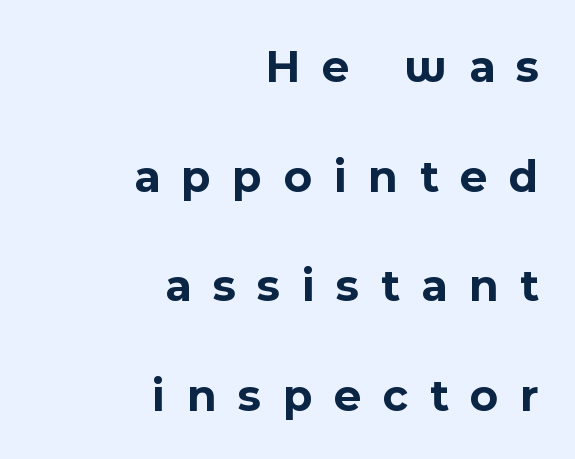
{"serif": "no", "italic": "no", "bold": "yes", "weight": "bold", "width": "normal", "x_height": "medium", "monospaced": "no", "underline": "no", "align": "right", "line_spacing": "loose", "line_spacing_ratio": 2.33, "letter_spacing": "wide", "letter_spacing_em": 0.46, "glyph_px": 47}
